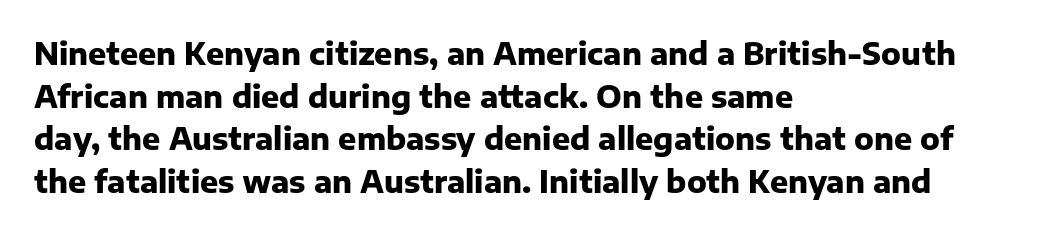
Does the leading feel generous? No, just average. The passage shown has conventional tracking throughout. Grotesque or geometric, the face here clearly has no serifs. Teacher's note: observe the even left margin — that is flush-left alignment. As a designer I'd log this as weight 700, bold. Underline: absent.
